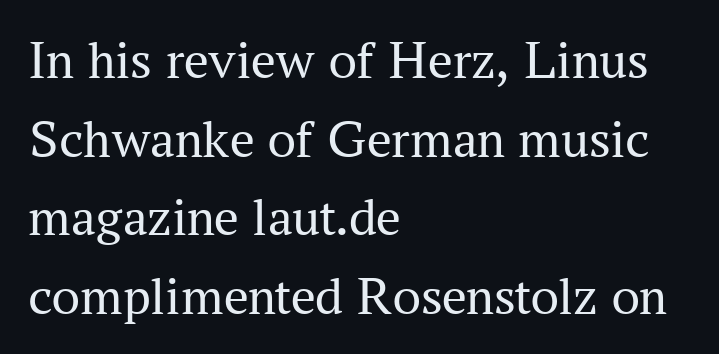
Q: Is the text bold? A: No.
Q: Is the text italic (slanted)? A: No, it is upright.
Q: Is the typeface a serif or a sans-serif typeface? A: Serif.
Q: Is the text underlined? A: No.
Q: How is the paragraph aligned? A: Left-aligned.
Q: Is the spacing between letters normal or unusually wide? A: Normal.
Q: Is the spacing between lines tight, normal or loose? A: Normal.
Q: Width (condensed, normal, or wide)? A: Normal.
Q: Stroke contrast? A: Medium.
Q: x-height? A: Medium.
Q: Monospaced? A: No.
